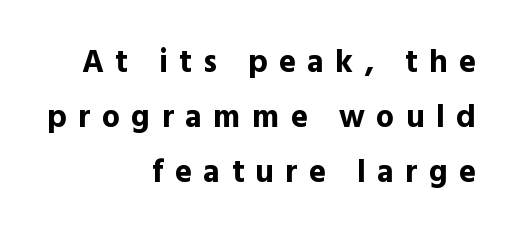
Heavy, bold letterforms. Each letter keeps its own natural width here, so spacing adapts to shape. The baseline area is clear. Designer's note — italics off, roman on. The tracking jumps out immediately: characters are airy and widely separated.
